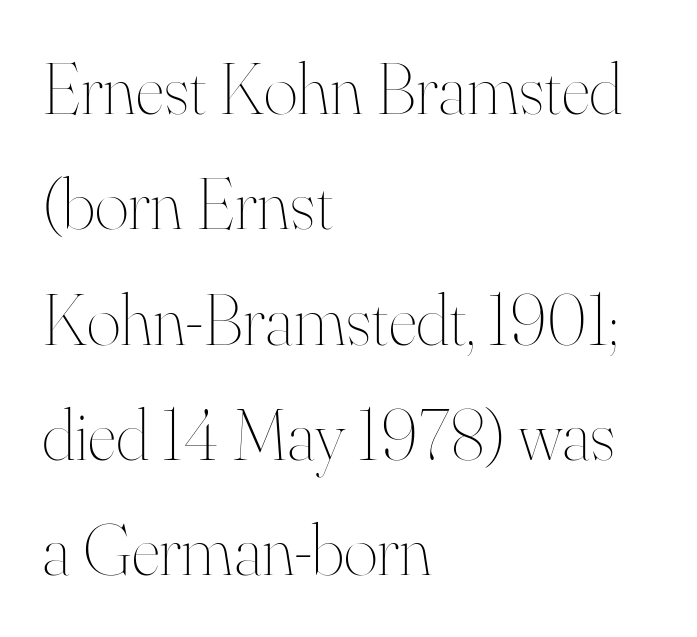
The image shows 73 px thin type, upright; set left-aligned, normal line spacing (1.58x), normal letter spacing, not underlined; high stroke contrast and a small x-height.
